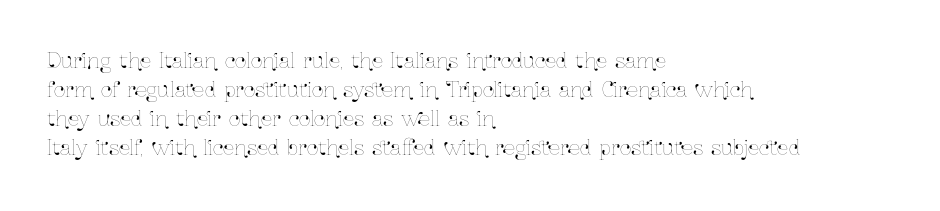
The image shows 20 px text type, upright; set left-aligned, normal line spacing (1.45x), normal letter spacing, not underlined.
